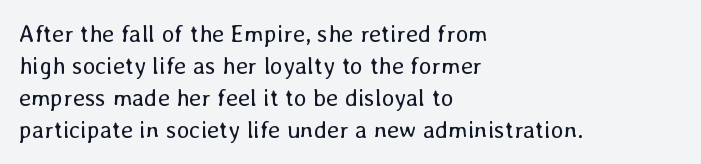
The strip under each line holds only bare page. You could call the tracking neutral — neither tight nor loose. Where is the straight margin? On the left. Upright lettering throughout. The weight tops out at a normal text grade.
